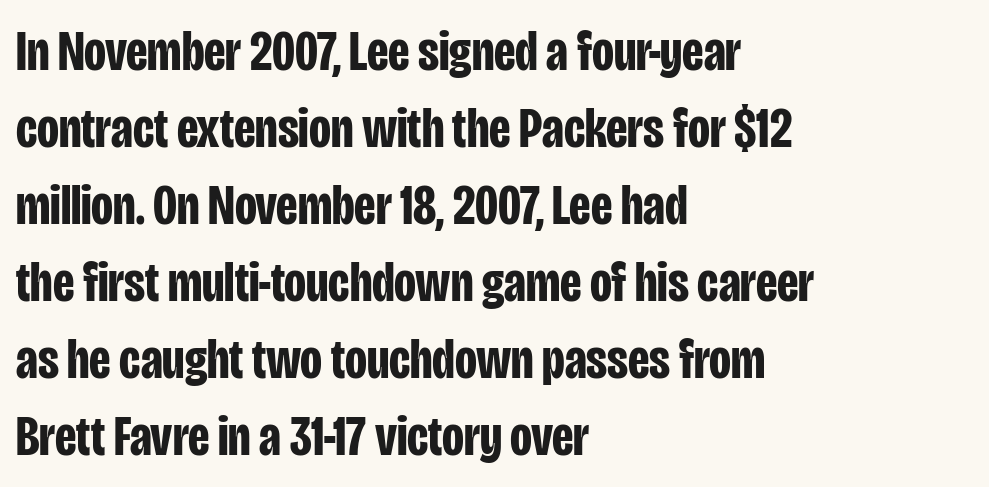
Q: Is the text bold? A: Yes.
Q: Is the text italic (slanted)? A: No, it is upright.
Q: Is the typeface a serif or a sans-serif typeface? A: Sans-serif.
Q: Is the text underlined? A: No.
Q: How is the paragraph aligned? A: Left-aligned.
Q: Is the spacing between letters normal or unusually wide? A: Normal.
Q: Is the spacing between lines tight, normal or loose? A: Normal.
Q: Width (condensed, normal, or wide)? A: Condensed.
Q: Stroke contrast? A: Low.
Q: x-height? A: Large.
Q: Monospaced? A: No.
